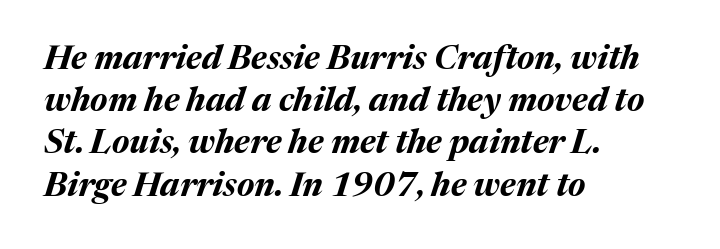
{"italic": "yes", "lean": "right", "slant_degrees": 17, "bold": "yes", "weight": "bold", "width": "normal", "stroke_contrast": "medium", "x_height": "medium", "monospaced": "no", "underline": "no", "align": "left", "line_spacing": "normal", "line_spacing_ratio": 1.28, "letter_spacing": "normal", "letter_spacing_em": 0.0, "glyph_px": 33}
